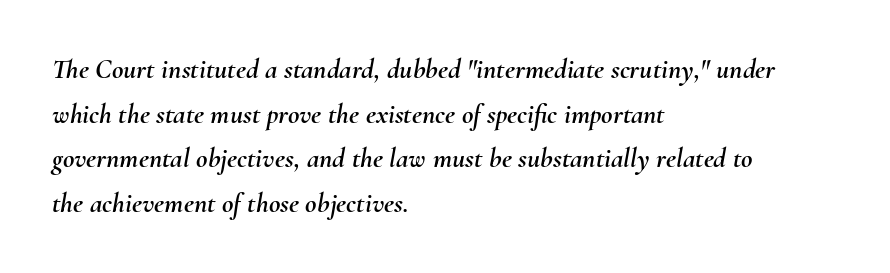
A student would call this left alignment; a typographer would say flush left, rag right. Posture: slanted. The passage shown has conventional tracking throughout. The baseline area is clear. The face used here is proportionally spaced, like ordinary book or web type. What's the leading like? Ordinary, nothing unusual.
